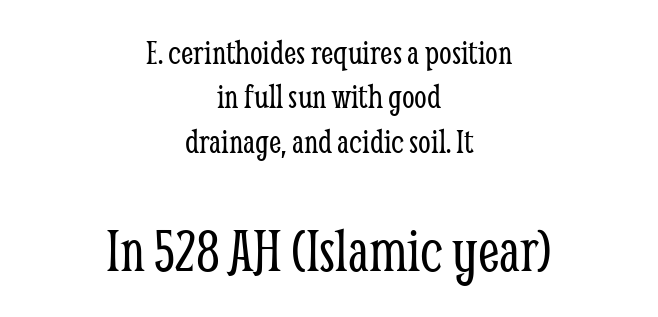
{"serif": "yes", "italic": "no", "bold": "no", "weight": "light", "width": "condensed", "stroke_contrast": "low", "x_height": "medium", "monospaced": "no", "underline": "no", "align": "center", "line_spacing_ratio": 1.23, "letter_spacing": "normal", "letter_spacing_em": 0.0, "larger_block": "second", "size_ratio": 1.75, "glyph_px": 63}
